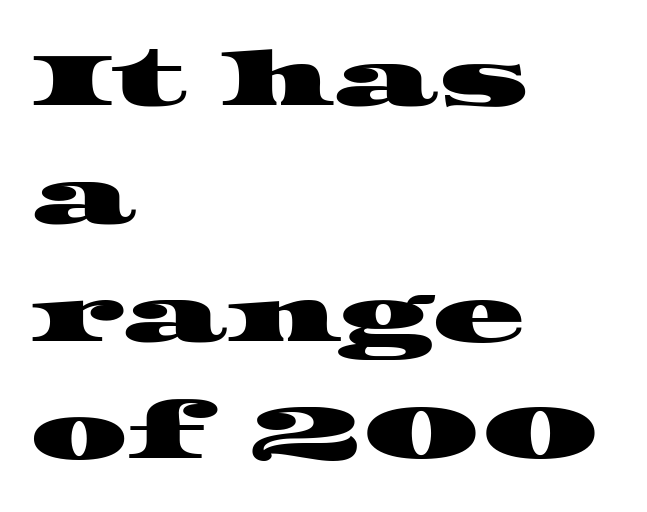
Q: Is the typeface a serif or a sans-serif typeface? A: Serif.
Q: Is the text underlined? A: No.
Q: How is the paragraph aligned? A: Left-aligned.
Q: Is the spacing between letters normal or unusually wide? A: Normal.
Q: Is the spacing between lines tight, normal or loose? A: Normal.
Q: Width (condensed, normal, or wide)? A: Wide.
Q: Stroke contrast? A: High.
Q: x-height? A: Large.
Q: Monospaced? A: No.
